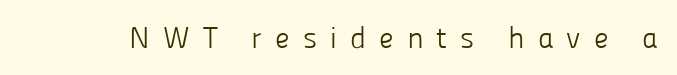
{"serif": "no", "italic": "no", "bold": "no", "weight": "light", "width": "normal", "stroke_contrast": "low", "x_height": "medium", "monospaced": "no", "underline": "no", "letter_spacing": "wide", "letter_spacing_em": 0.43, "glyph_px": 30}
